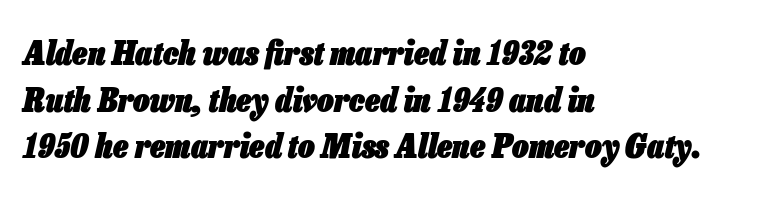
Horizontally, the lines are justified to the leading edge only. Italic: yes, the glyphs are oblique. The baseline area is clear. What weight is shown? A full bold with thick strokes.
